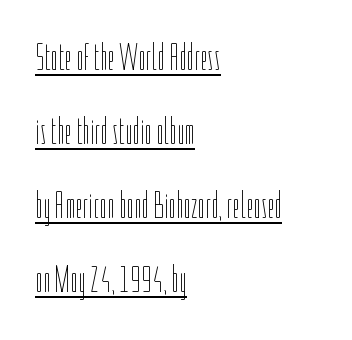
The image shows 38 px thin, condensed type, upright; set left-aligned, loose line spacing (1.95x), normal letter spacing, underlined; low stroke contrast and a medium x-height.
